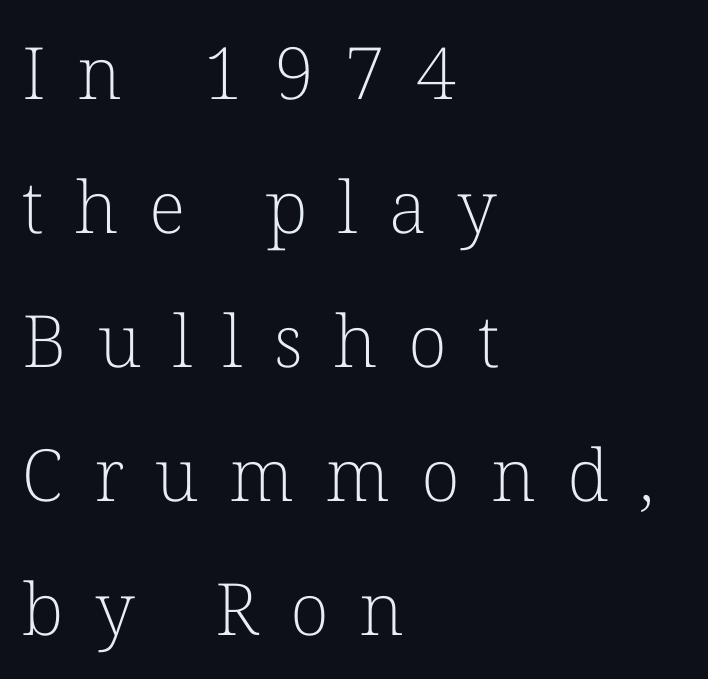
Q: Is the text bold? A: No.
Q: Is the text italic (slanted)? A: No, it is upright.
Q: Is the typeface a serif or a sans-serif typeface? A: Serif.
Q: Is the text underlined? A: No.
Q: How is the paragraph aligned? A: Left-aligned.
Q: Is the spacing between letters normal or unusually wide? A: Unusually wide.
Q: Width (condensed, normal, or wide)? A: Normal.
Q: Stroke contrast? A: Low.
Q: x-height? A: Medium.
Q: Monospaced? A: No.
